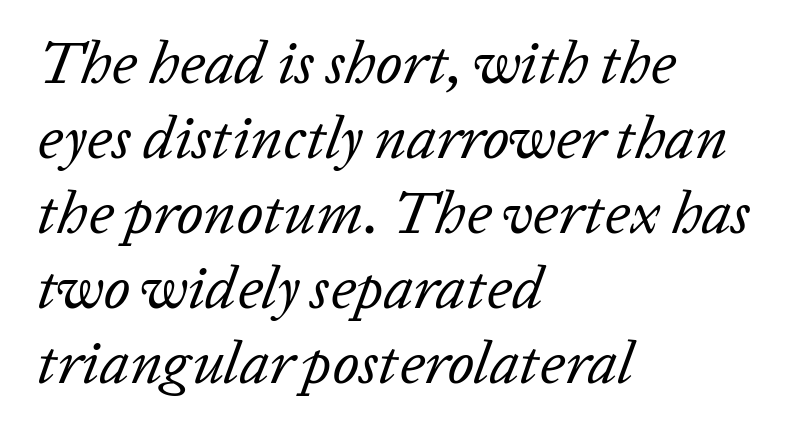
The image shows 60 px regular-weight type, italic (leaning right); set left-aligned, normal line spacing (1.25x), normal letter spacing, not underlined; low stroke contrast and a medium x-height.
